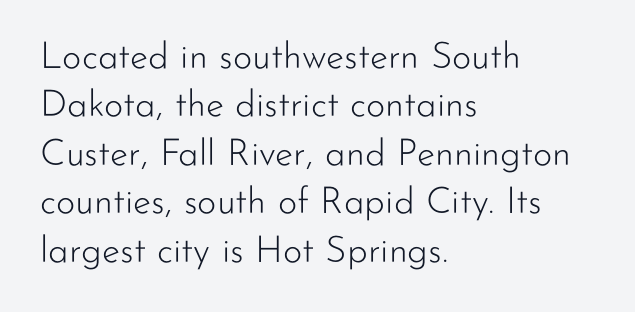
Vertical spacing — default. Check where the strokes stop: nothing finishes them off — pure sans. The strokes carry an ordinary text weight at most. Here the designer chose a conventional face with non-uniform glyph widths. In CSS terms this would be text-align: left.
